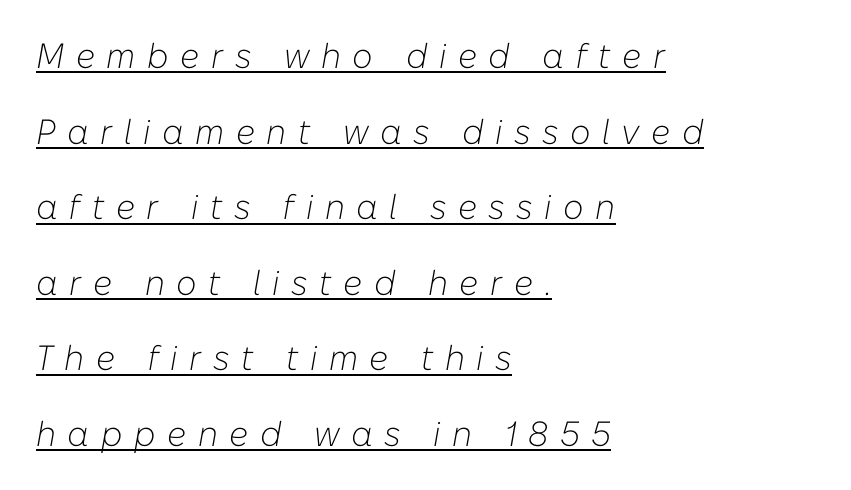
Q: Is the text bold? A: No.
Q: Is the text italic (slanted)? A: Yes, it leans right by about 10 degrees.
Q: Is the text underlined? A: Yes.
Q: How is the paragraph aligned? A: Left-aligned.
Q: Is the spacing between letters normal or unusually wide? A: Unusually wide.
Q: Is the spacing between lines tight, normal or loose? A: Loose.
Q: Width (condensed, normal, or wide)? A: Normal.
Q: Stroke contrast? A: Low.
Q: x-height? A: Medium.
Q: Monospaced? A: No.
